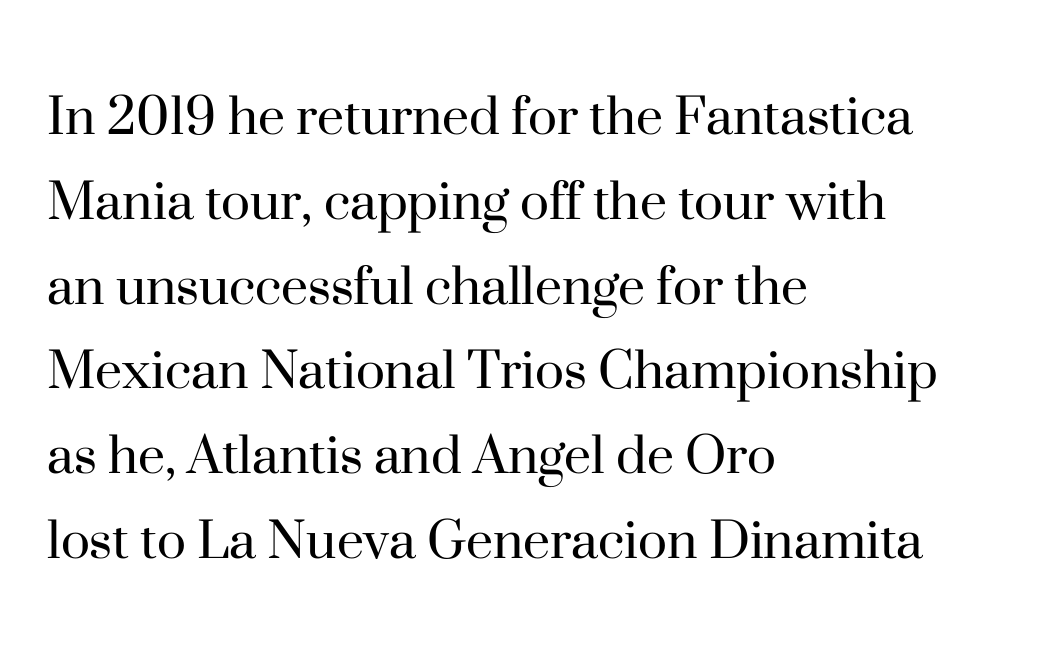
Weight class: somewhere from thin through regular. You could not count columns in this text — the font is proportionally spaced. This sample keeps an unexceptional amount of space between lines. Check the space under the baseline: it is left empty. Glyph-to-glyph distance matches everyday printed text. The face used here is seriffed, in the tradition of book romans.
